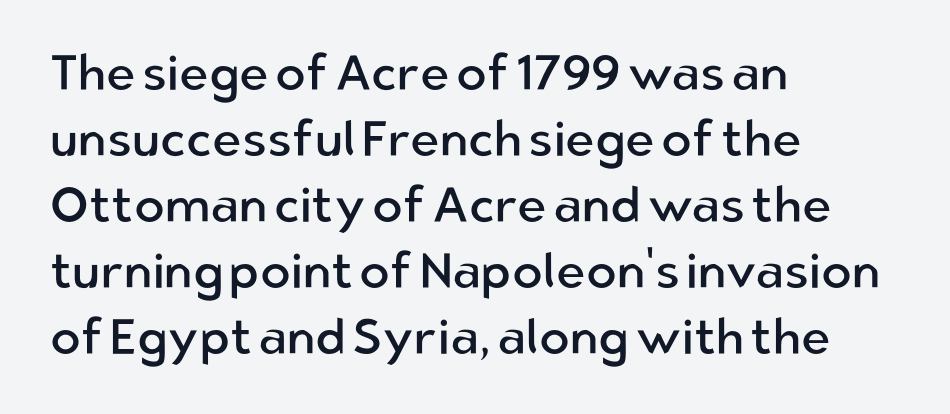
Q: Is the text bold? A: No.
Q: Is the text italic (slanted)? A: No, it is upright.
Q: Is the typeface a serif or a sans-serif typeface? A: Sans-serif.
Q: Is the text underlined? A: No.
Q: How is the paragraph aligned? A: Left-aligned.
Q: Is the spacing between letters normal or unusually wide? A: Normal.
Q: Is the spacing between lines tight, normal or loose? A: Normal.
Q: Width (condensed, normal, or wide)? A: Normal.
Q: Stroke contrast? A: Low.
Q: x-height? A: Medium.
Q: Monospaced? A: No.
